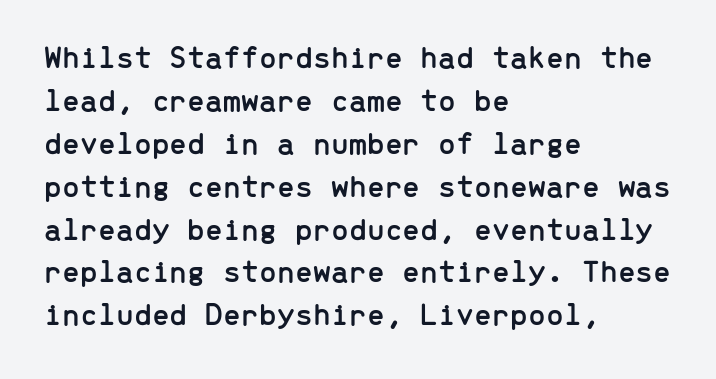
The rendering uses typewriter-style spacing with identical character cells. The lettering stays uniformly vertical, giving the passage a roman look. Horizontal alignment here is leftward, the default for most running prose. Type without underlining. Nothing sits at the stroke ends, so this counts as sans-serif.
